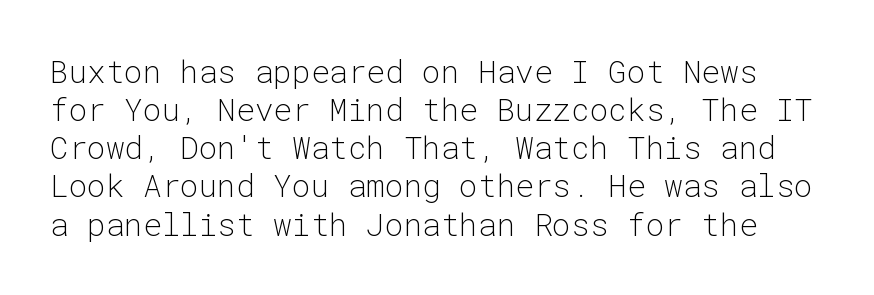
Font category for this specimen: sans-serif. Glyph-to-glyph distance matches everyday printed text. The characters are drawn with everyday or finer stroke widths. No word sits above an underline.
